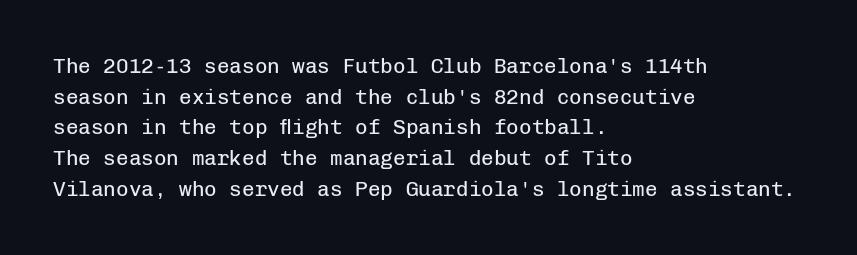
{"italic": "no", "bold": "no", "underline": "no", "align": "left", "line_spacing": "normal", "line_spacing_ratio": 1.46, "letter_spacing": "normal", "letter_spacing_em": 0.0, "glyph_px": 21}
